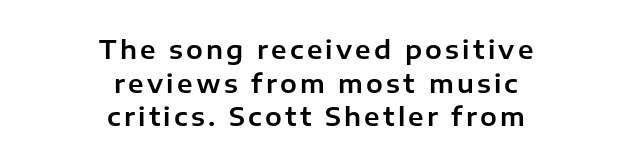
Notice how descenders clear the ascenders below comfortably — that's standard leading. Words float on clear page, feet unadorned. The font's upright variant was chosen for this text. Alignment: centered.
